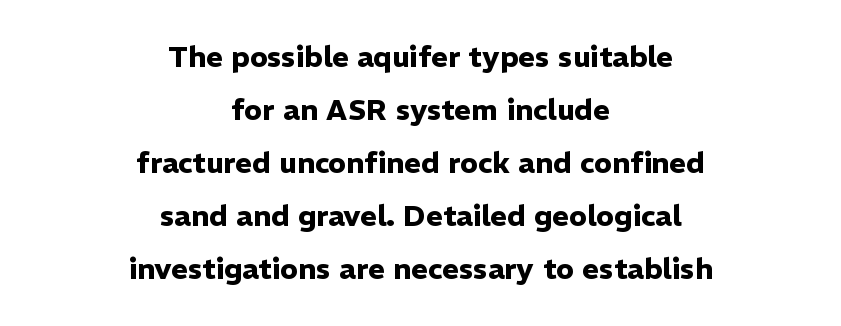
The image shows 29 px heavy sans-serif type, upright; set centered, line spacing 1.83x, normal letter spacing, not underlined; low stroke contrast and a medium x-height.
